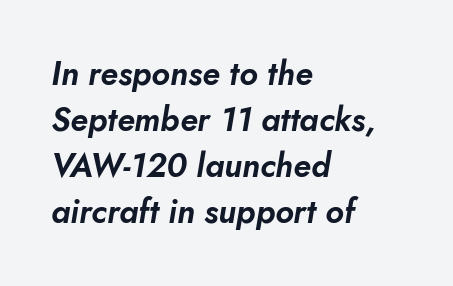
Q: Is the text italic (slanted)? A: Yes, it leans right by about 10 degrees.
Q: Is the text underlined? A: No.
Q: How is the paragraph aligned? A: Left-aligned.
Q: Is the spacing between letters normal or unusually wide? A: Normal.
Q: Is the spacing between lines tight, normal or loose? A: Normal.
Q: Width (condensed, normal, or wide)? A: Normal.
Q: Stroke contrast? A: Low.
Q: x-height? A: Small.
Q: Monospaced? A: No.
